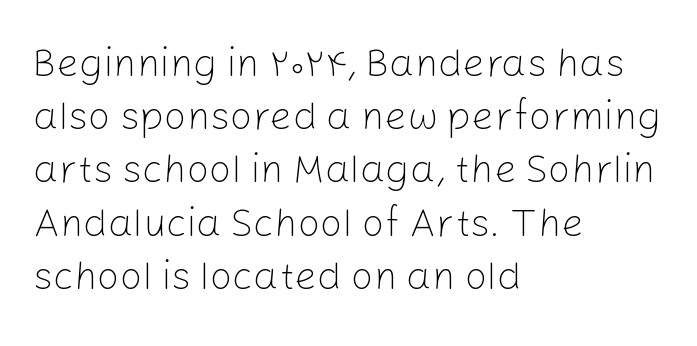
Q: Is the text bold? A: No.
Q: Is the text italic (slanted)? A: No, it is upright.
Q: Is the typeface a serif or a sans-serif typeface? A: Sans-serif.
Q: Is the text underlined? A: No.
Q: How is the paragraph aligned? A: Left-aligned.
Q: Is the spacing between letters normal or unusually wide? A: Normal.
Q: Is the spacing between lines tight, normal or loose? A: Normal.
Q: Width (condensed, normal, or wide)? A: Normal.
Q: Stroke contrast? A: Low.
Q: x-height? A: Medium.
Q: Monospaced? A: No.
